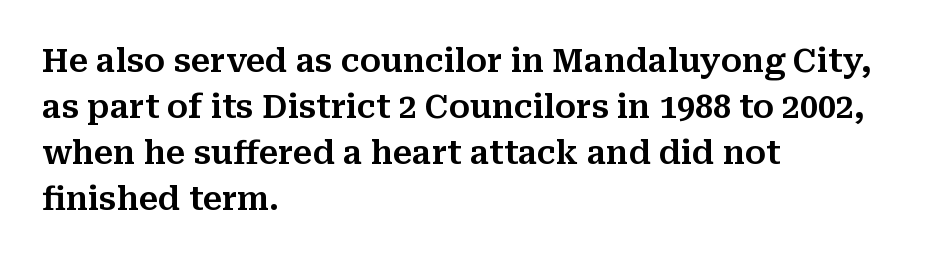
{"serif": "yes", "italic": "no", "width": "normal", "stroke_contrast": "medium", "x_height": "medium", "monospaced": "no", "underline": "no", "align": "left", "line_spacing": "normal", "line_spacing_ratio": 1.44, "letter_spacing": "normal", "letter_spacing_em": 0.0, "glyph_px": 32}
